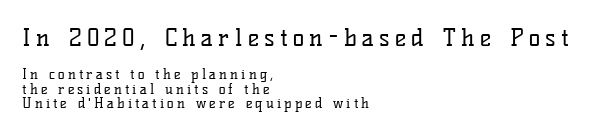
{"italic": "no", "bold": "no", "underline": "no", "align": "left", "line_spacing": "tight", "line_spacing_ratio": 1.01, "letter_spacing": "wide", "letter_spacing_em": 0.22, "larger_block": "first", "size_ratio": 1.71, "glyph_px": 24}
